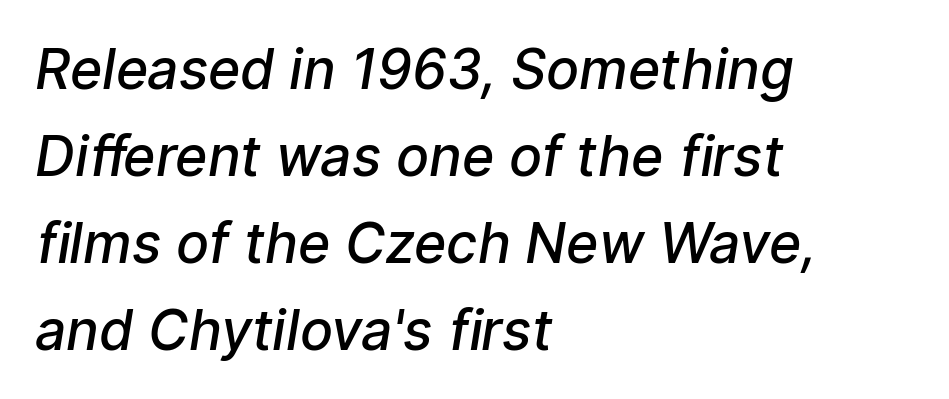
One-word summary of the alignment: left. A fair bit of extra ink — the face is semibold, not bold. Leading matches the norm, producing a regular column. The face used here is rendered with its standard letterfit. Grotesque or geometric, the face here clearly has no serifs. You could not count columns in this text — the font is proportionally spaced.
